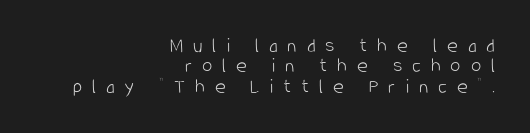
Q: Is the text bold? A: No.
Q: Is the text italic (slanted)? A: No, it is upright.
Q: Is the text underlined? A: No.
Q: How is the paragraph aligned? A: Right-aligned.
Q: Is the spacing between letters normal or unusually wide? A: Unusually wide.
Q: Is the spacing between lines tight, normal or loose? A: Tight.
